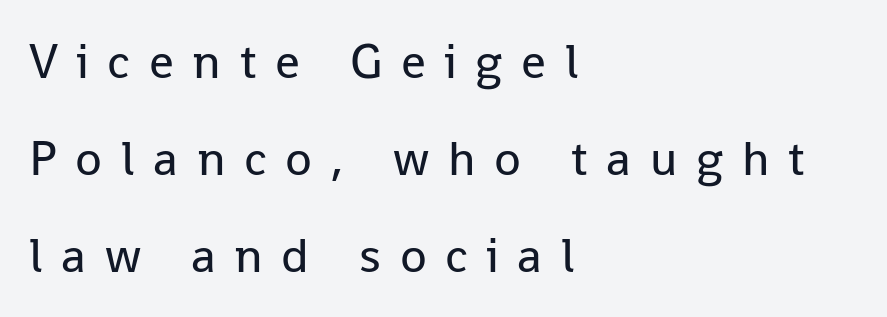
{"serif": "no", "italic": "no", "bold": "no", "weight": "regular", "width": "normal", "stroke_contrast": "low", "x_height": "medium", "monospaced": "no", "underline": "no", "align": "left", "line_spacing": "loose", "line_spacing_ratio": 1.98, "letter_spacing": "wide", "letter_spacing_em": 0.38, "glyph_px": 49}
